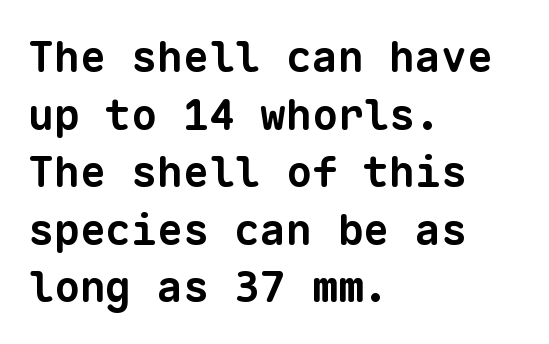
This rendering leaves character spacing at its baseline value. Weight check: bold — yes, fully. The leading is moderate, giving the passage an even texture. Check under the words: just untouched page. Line beginnings align vertically; line endings do not.
